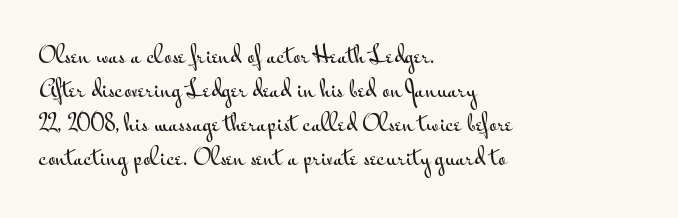
The image shows 22 px text type; set left-aligned, normal line spacing (1.54x), normal letter spacing, not underlined.
